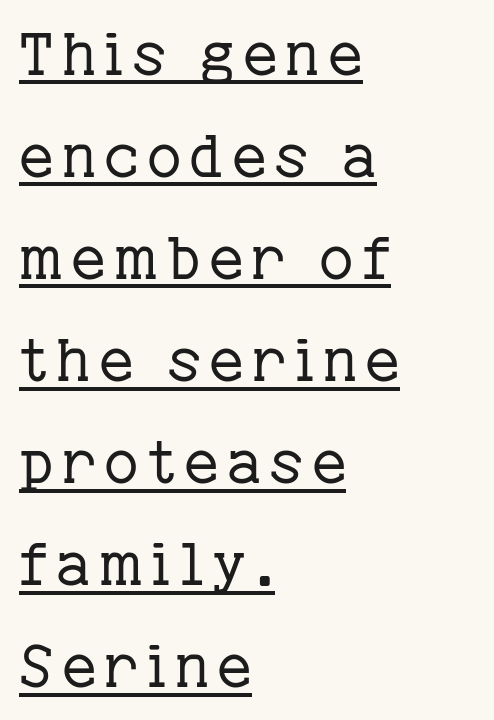
Q: Is the text bold? A: No.
Q: Is the text italic (slanted)? A: No, it is upright.
Q: Is the typeface a serif or a sans-serif typeface? A: Serif.
Q: Is the text underlined? A: Yes.
Q: How is the paragraph aligned? A: Left-aligned.
Q: Width (condensed, normal, or wide)? A: Normal.
Q: Stroke contrast? A: Low.
Q: x-height? A: Medium.
Q: Monospaced? A: No.
